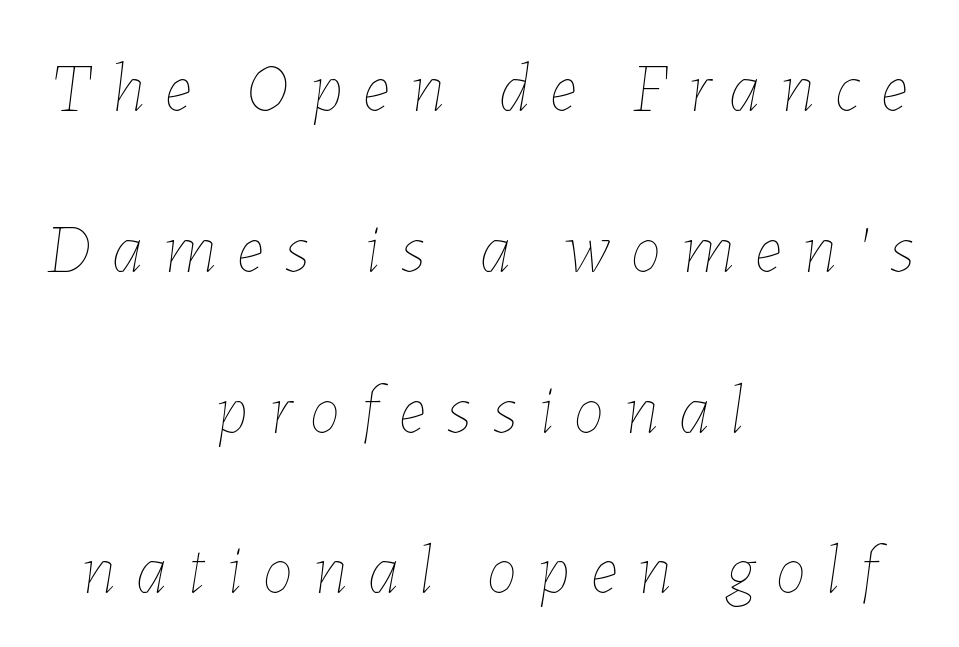
Note the varied advance widths — an 'i' is clearly narrower than an 'm'. Here the glyphs are tracked loosely, breaking word shapes into spaced letters. Alignment: centered. The string is rendered with underlining switched off. Quick note: interline space is abundant. Nothing heavy about these letters — not bold at all.
